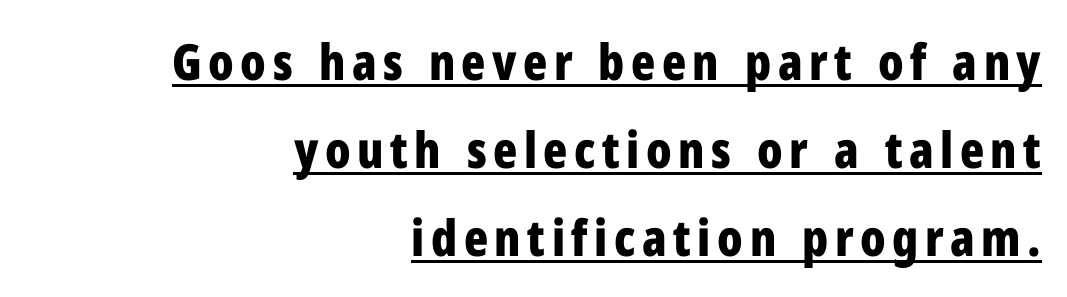
Somebody hit Ctrl+U on this one — the words are underlined. Think of a printed novel: that variable character pitch is what you see here. In terms of letterform style, serifs are entirely absent. The font's upright variant was chosen for this text. Summary of weight: heavy, a full bold. Visually the block forms a straight wall on the right and a jagged coastline on the left.
